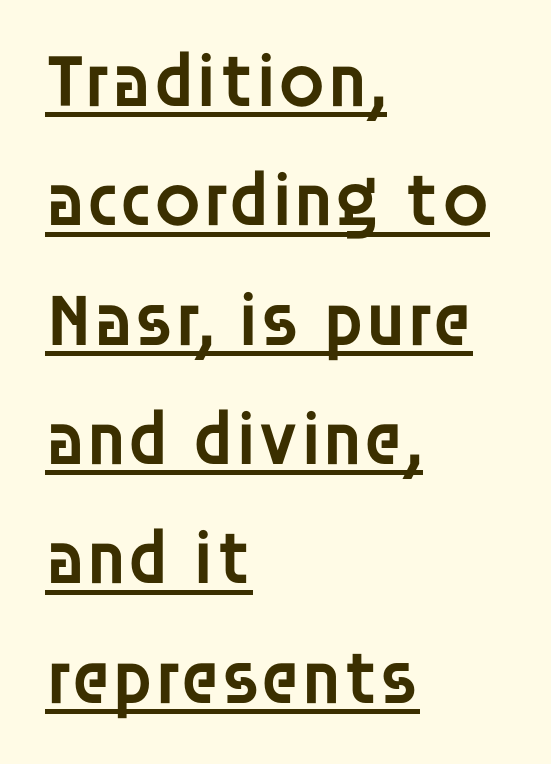
{"serif": "no", "italic": "no", "bold": "semi", "weight": "semibold", "width": "normal", "stroke_contrast": "low", "x_height": "large", "monospaced": "no", "underline": "yes", "align": "left", "line_spacing": "normal", "line_spacing_ratio": 1.57, "letter_spacing": "normal", "letter_spacing_em": 0.0, "glyph_px": 76}
